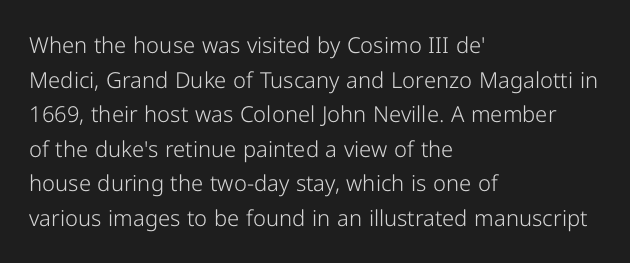
Which margin do the lines hug? The left one — the right edge is uneven. This is roman type, the default non-slanted kind. Summary of vertical rhythm: regular, with standard interline spacing. These glyphs show unthickened strokes, regular width or finer. The rendering keeps characters at their native spacing. The gap between lines stays unmarked.
